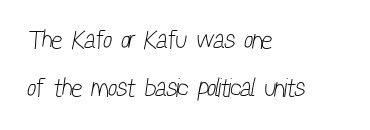
Q: Is the text bold? A: No.
Q: Is the text underlined? A: No.
Q: How is the paragraph aligned? A: Left-aligned.
Q: Is the spacing between letters normal or unusually wide? A: Normal.
